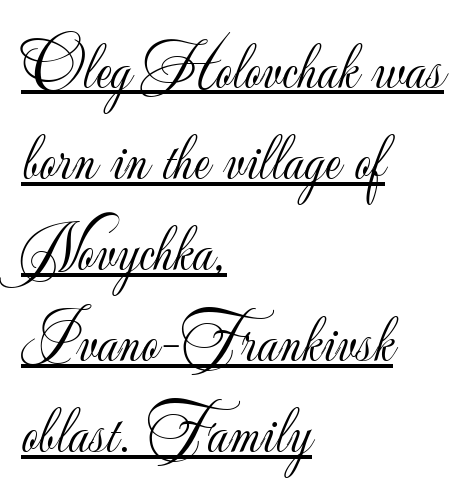
{"serif": "no", "bold": "no", "weight": "light", "width": "normal", "stroke_contrast": "low", "x_height": "small", "monospaced": "no", "underline": "yes", "align": "left", "line_spacing": "normal", "line_spacing_ratio": 1.38, "letter_spacing": "normal", "letter_spacing_em": 0.0, "glyph_px": 66}
